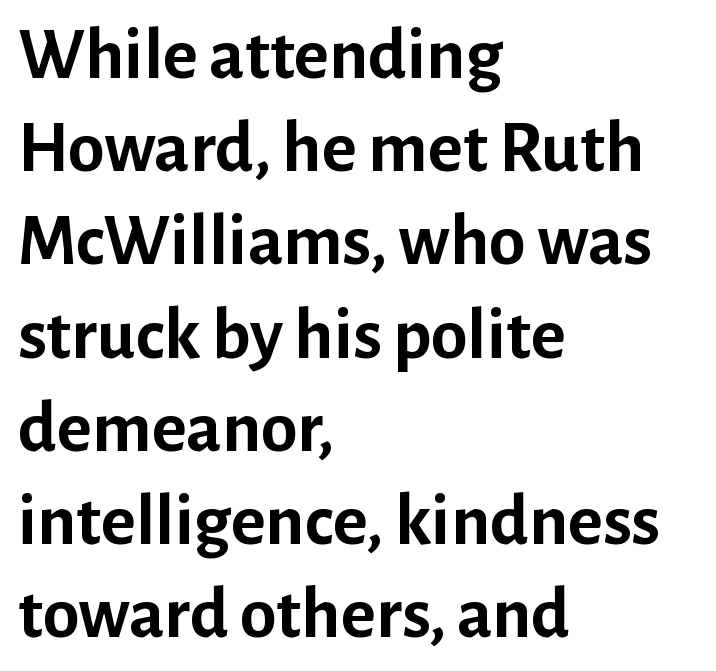
Q: Is the text bold? A: Yes.
Q: Is the text italic (slanted)? A: No, it is upright.
Q: Is the typeface a serif or a sans-serif typeface? A: Sans-serif.
Q: Is the text underlined? A: No.
Q: How is the paragraph aligned? A: Left-aligned.
Q: Is the spacing between letters normal or unusually wide? A: Normal.
Q: Is the spacing between lines tight, normal or loose? A: Normal.
Q: Width (condensed, normal, or wide)? A: Normal.
Q: Stroke contrast? A: Low.
Q: x-height? A: Medium.
Q: Monospaced? A: No.
